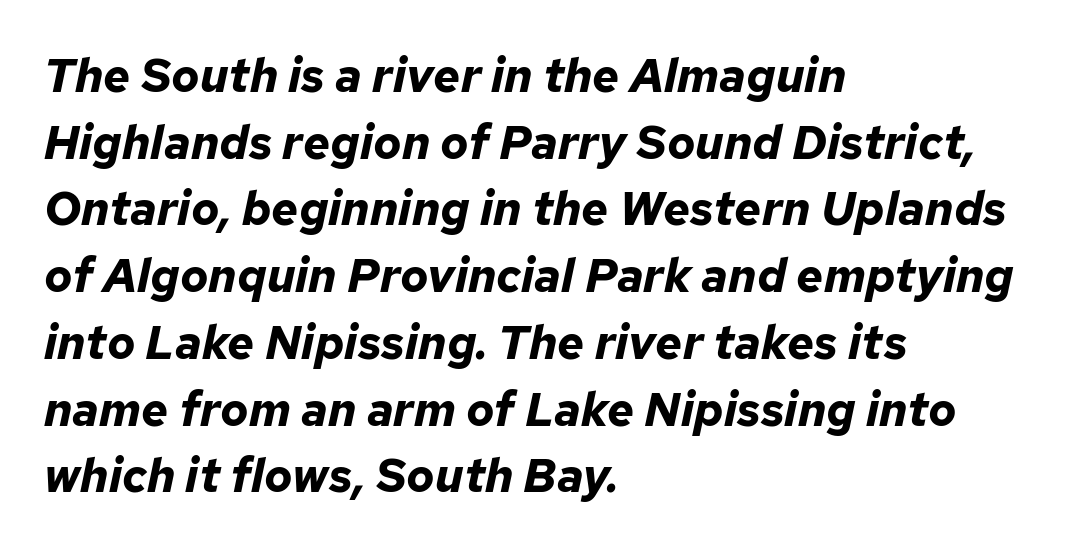
What weight is shown? A full bold with thick strokes. The passage shown is typed in a proportional face where columns would drift. Regarding leading, the lines here are spaced in the standard way. Compared with ordinary roman type, these characters are visibly tilted.
